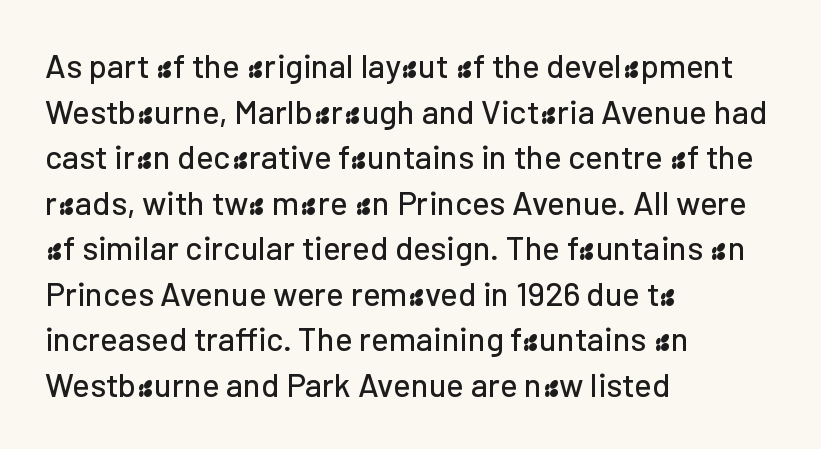
{"serif": "no", "italic": "no", "width": "normal", "stroke_contrast": "low", "x_height": "medium", "monospaced": "no", "underline": "no", "align": "left", "line_spacing": "normal", "line_spacing_ratio": 1.38, "letter_spacing": "normal", "letter_spacing_em": 0.0, "glyph_px": 33}
